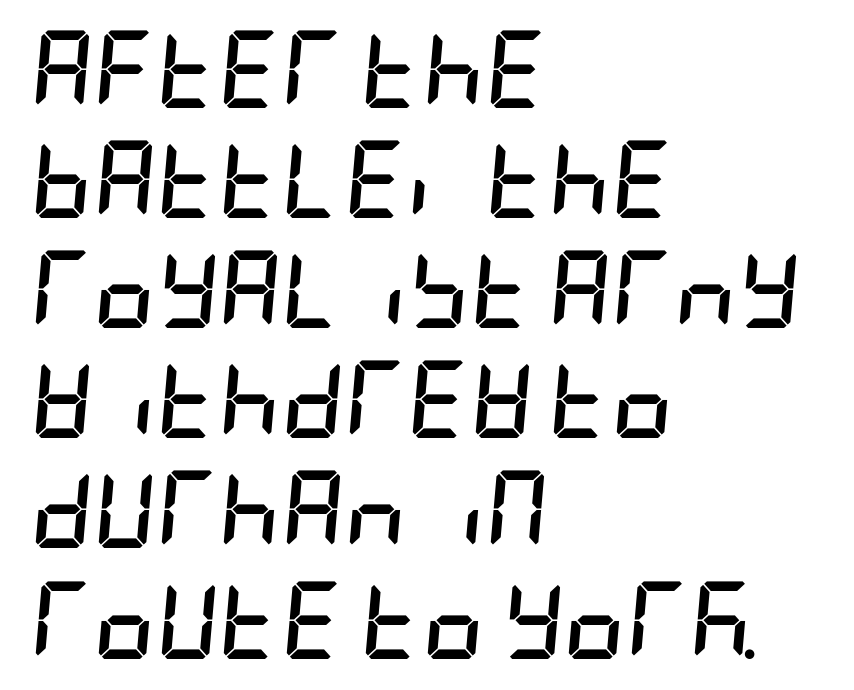
The image shows 77 px semibold, condensed type, italic (leaning right); set left-aligned, normal line spacing (1.43x), normal letter spacing, not underlined; low stroke contrast and a large x-height.
